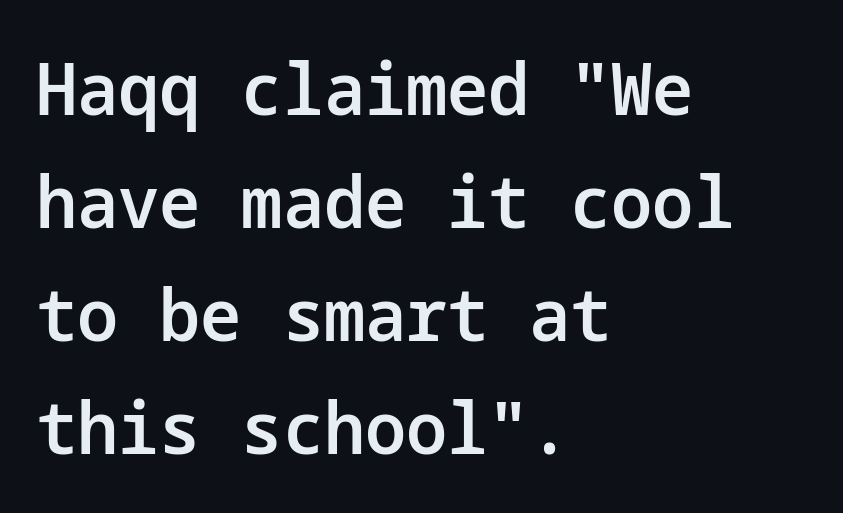
The image shows 73 px semibold sans-serif type, upright; set left-aligned, normal line spacing (1.55x), normal letter spacing, not underlined; low stroke contrast and a medium x-height.
